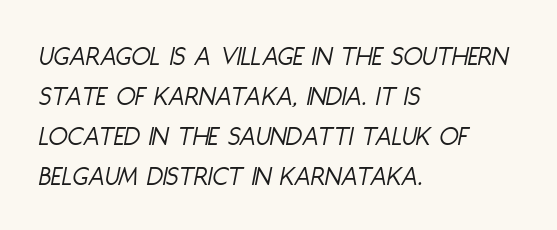
Only glyphs here, with clear space below each row. Caption: standard tracking, unaltered. Posture: slanted. Bold? No — there's no thickening of the strokes.
